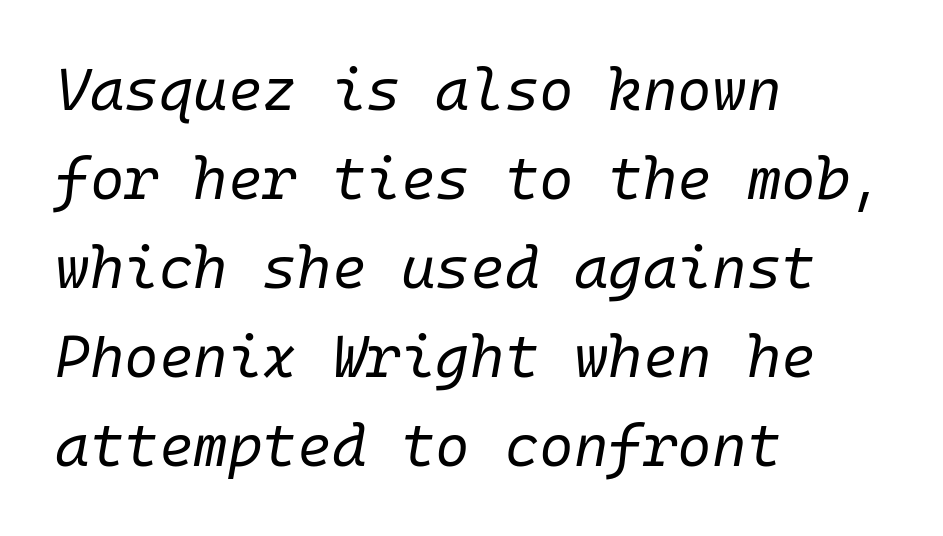
Q: Is the text bold? A: No.
Q: Is the text italic (slanted)? A: Yes, it leans right by about 10 degrees.
Q: Is the text underlined? A: No.
Q: How is the paragraph aligned? A: Left-aligned.
Q: Is the spacing between letters normal or unusually wide? A: Normal.
Q: Is the spacing between lines tight, normal or loose? A: Normal.
Q: Width (condensed, normal, or wide)? A: Normal.
Q: Stroke contrast? A: Low.
Q: x-height? A: Medium.
